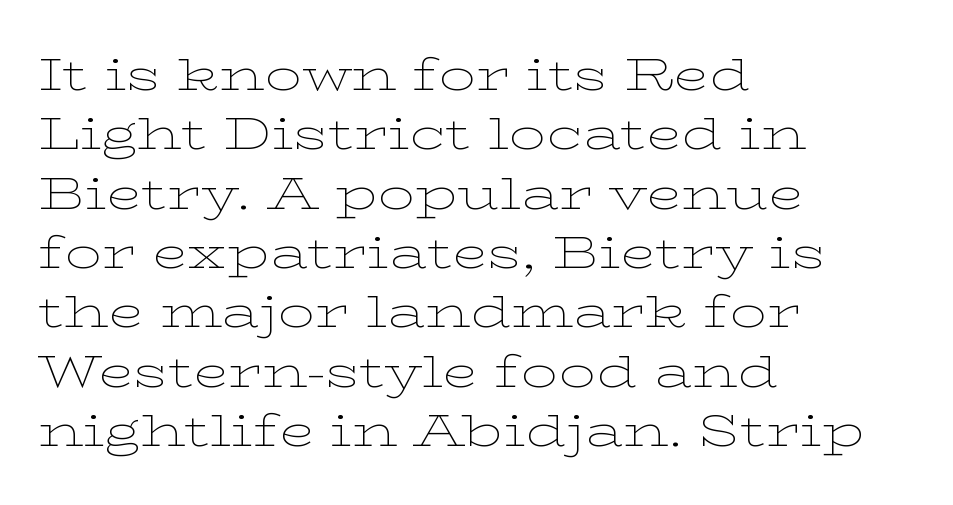
{"serif": "yes", "italic": "no", "bold": "no", "weight": "thin", "width": "wide", "stroke_contrast": "low", "x_height": "medium", "monospaced": "no", "underline": "no", "align": "left", "line_spacing": "normal", "line_spacing_ratio": 1.29, "letter_spacing": "normal", "letter_spacing_em": 0.0, "glyph_px": 46}
